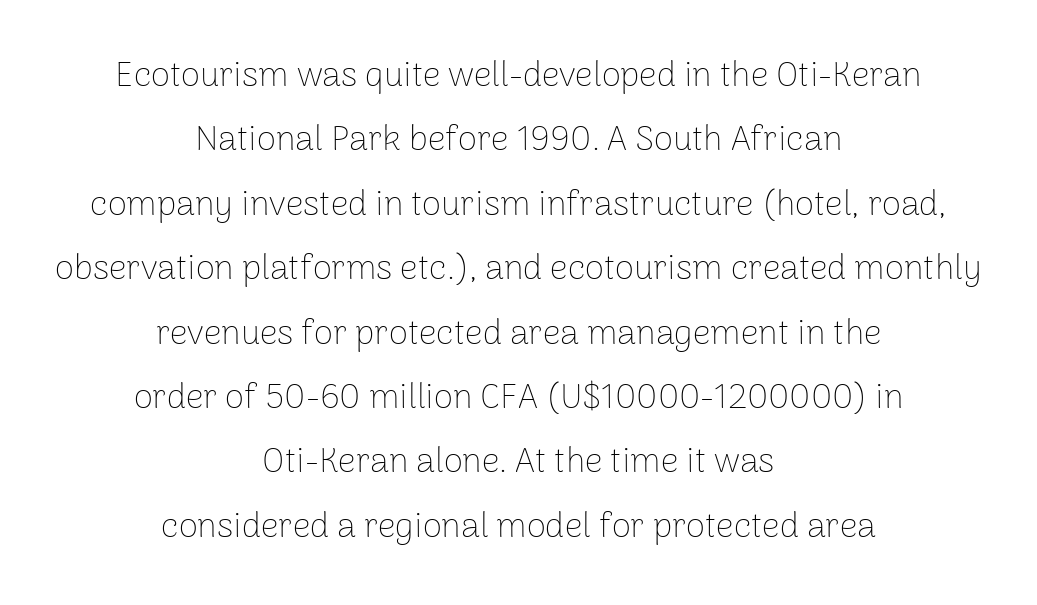
Think of a printed novel: that variable character pitch is what you see here. Unlike italic type, these characters show no tilt at all. Each line is balanced around a shared central axis. A typesetter would label this face a sans. No extra ink here — the face is not bold. Caption: standard tracking, unaltered.
